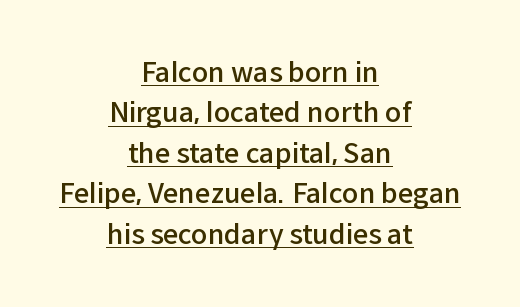
Firm but not heavy-handed strokes: this text is semibold. The glyphs are accompanied by a horizontal stroke just below them. The rendering uses a moderate line-height, typical for paragraphs. The lettering stays uniformly vertical, giving the passage a roman look. The rendering positions every line midway between the sides. Characters follow at the spacing the type designer built in.
